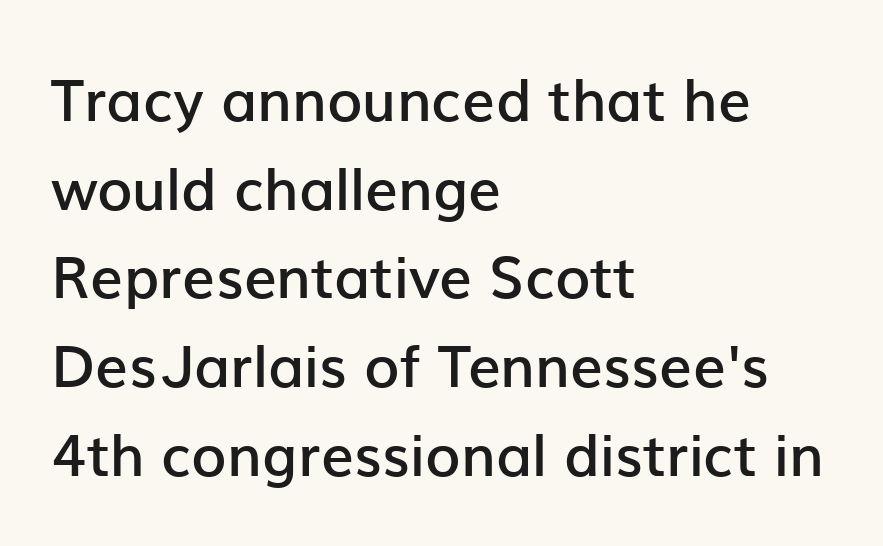
Q: Is the text bold? A: Semi-bold.
Q: Is the text italic (slanted)? A: No, it is upright.
Q: Is the typeface a serif or a sans-serif typeface? A: Sans-serif.
Q: Is the text underlined? A: No.
Q: How is the paragraph aligned? A: Left-aligned.
Q: Is the spacing between letters normal or unusually wide? A: Normal.
Q: Is the spacing between lines tight, normal or loose? A: Normal.
Q: Width (condensed, normal, or wide)? A: Normal.
Q: Stroke contrast? A: Low.
Q: x-height? A: Medium.
Q: Monospaced? A: No.
